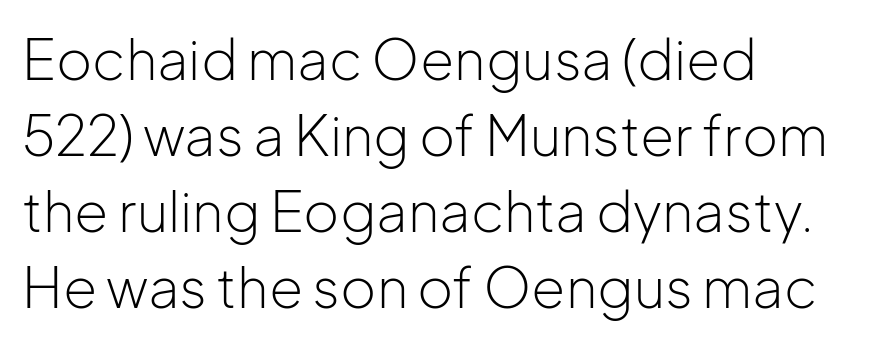
{"serif": "no", "italic": "no", "bold": "no", "weight": "light", "width": "normal", "stroke_contrast": "low", "x_height": "medium", "monospaced": "no", "underline": "no", "align": "left", "line_spacing": "normal", "line_spacing_ratio": 1.38, "letter_spacing": "normal", "letter_spacing_em": 0.0, "glyph_px": 55}
